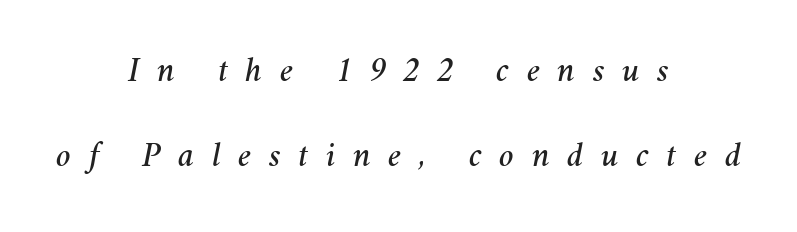
The image shows 35 px text type, italic (leaning right); set centered, loose line spacing (2.44x), unusually wide letter spacing (+0.5 em), not underlined; medium stroke contrast and a medium x-height.
